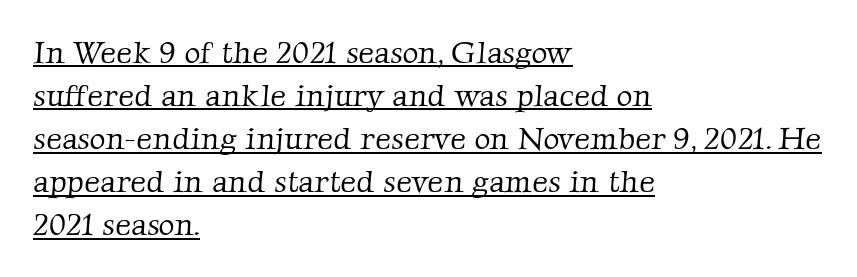
Q: Is the text bold? A: No.
Q: Is the typeface a serif or a sans-serif typeface? A: Serif.
Q: Is the text underlined? A: Yes.
Q: How is the paragraph aligned? A: Left-aligned.
Q: Is the spacing between letters normal or unusually wide? A: Normal.
Q: Is the spacing between lines tight, normal or loose? A: Normal.
Q: Width (condensed, normal, or wide)? A: Normal.
Q: Stroke contrast? A: Low.
Q: x-height? A: Medium.
Q: Monospaced? A: No.
